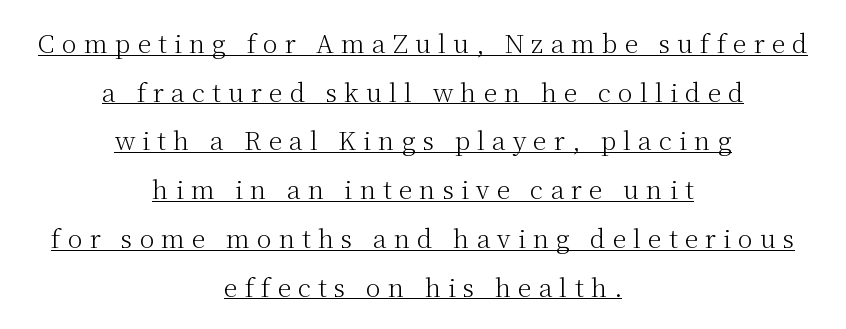
Unbolded letterforms with no extra heft. Centered paragraph, ragged on both sides. Decoration check: the copy is underlined. Short note: letters widely spaced.
